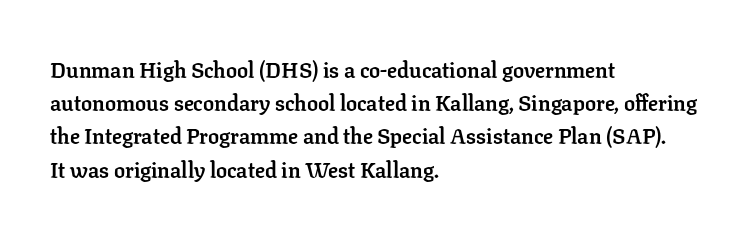
{"italic": "no", "bold": "yes", "underline": "no", "align": "left", "line_spacing": "normal", "line_spacing_ratio": 1.51, "letter_spacing": "normal", "letter_spacing_em": 0.0, "glyph_px": 22}
